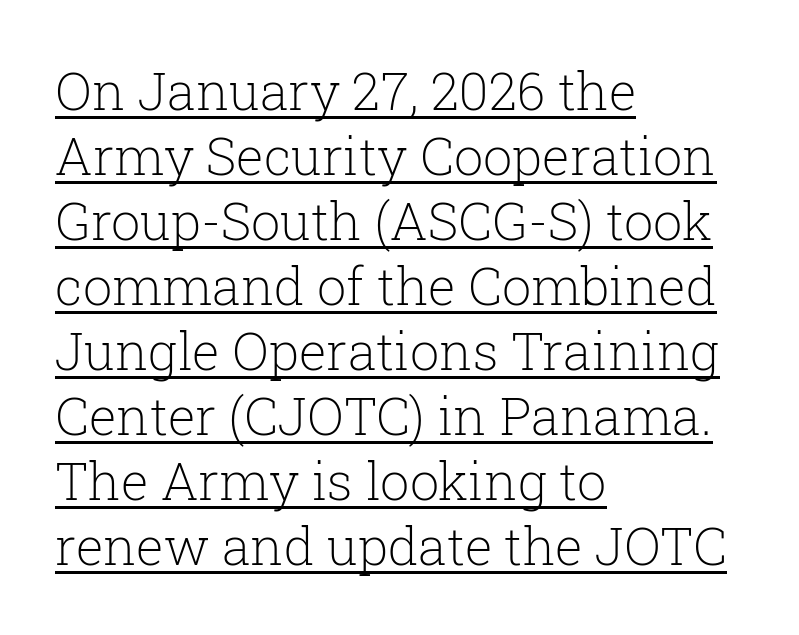
The face used here appears with an underline applied. Caption: multi-line text, flush left, ragged right. The axis of the letterforms is exactly vertical. Each stroke keeps to a modest, everyday thickness or less. Regular leading.
